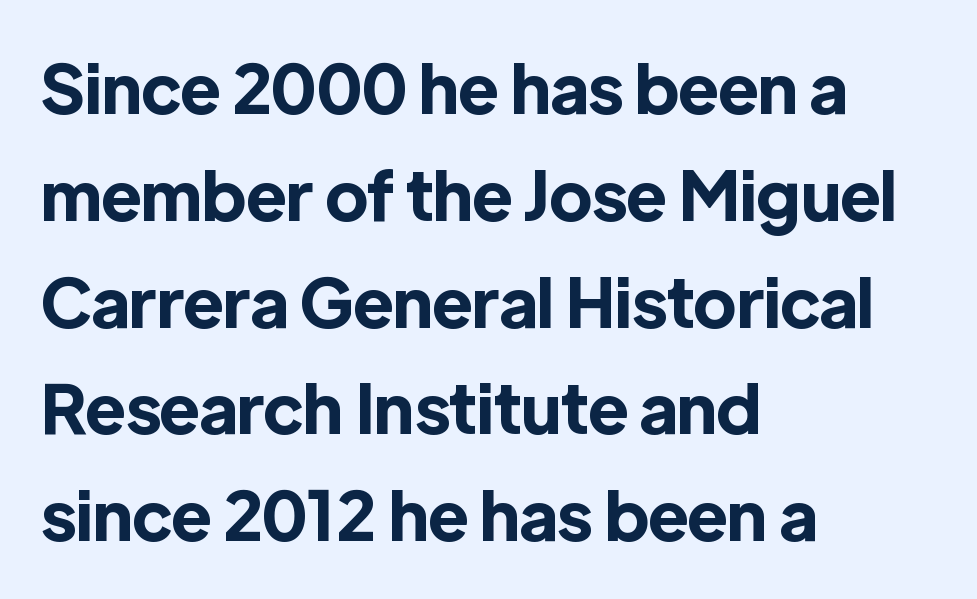
The image shows 68 px bold sans-serif type, upright; set left-aligned, normal line spacing (1.57x), normal letter spacing, not underlined; a medium x-height.
